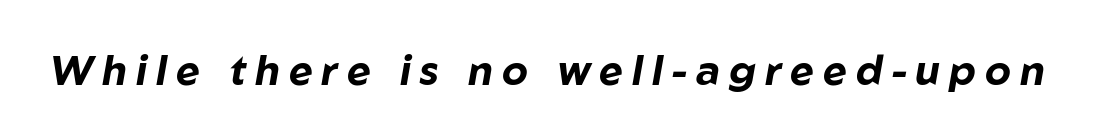
The tracking jumps out immediately: characters are airy and widely separated. Letters rest on an invisible, unmarked baseline. Spacing verdict: proportional, widths tailored to each character. These words are printed bold, with thick strokes throughout. The face used here has a pronounced slope to its letters.
